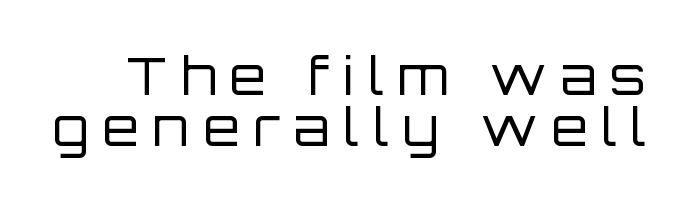
Q: Is the text bold? A: No.
Q: Is the text italic (slanted)? A: No, it is upright.
Q: Is the typeface a serif or a sans-serif typeface? A: Sans-serif.
Q: Is the text underlined? A: No.
Q: Is the spacing between letters normal or unusually wide? A: Unusually wide.
Q: Is the spacing between lines tight, normal or loose? A: Tight.
Q: Width (condensed, normal, or wide)? A: Normal.
Q: Stroke contrast? A: Low.
Q: x-height? A: Large.
Q: Monospaced? A: No.
